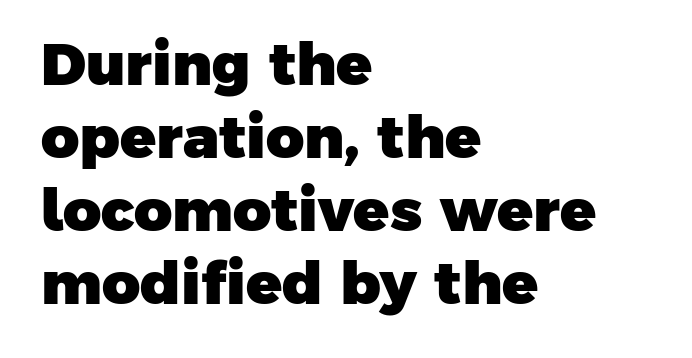
The image shows 59 px heavy sans-serif type; set left-aligned, line spacing 1.24x, normal letter spacing, not underlined; low stroke contrast and a medium x-height.
